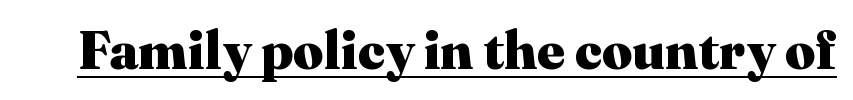
{"serif": "yes", "italic": "no", "bold": "yes", "weight": "heavy", "width": "normal", "stroke_contrast": "medium", "x_height": "medium", "monospaced": "no", "underline": "yes", "letter_spacing": "normal", "letter_spacing_em": 0.0, "glyph_px": 53}
